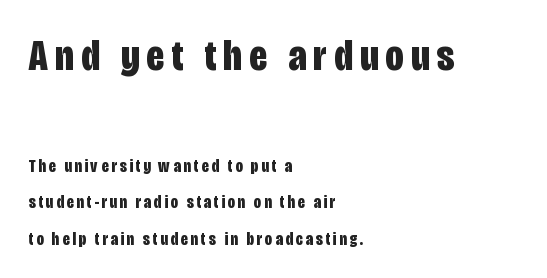
Q: Is the text bold? A: Yes.
Q: Is the text italic (slanted)? A: No, it is upright.
Q: Is the typeface a serif or a sans-serif typeface? A: Sans-serif.
Q: Is the text underlined? A: No.
Q: How is the paragraph aligned? A: Left-aligned.
Q: Is the spacing between lines tight, normal or loose? A: Loose.
Q: Which block of text is set in a larger size, the first (top) or the second (bottom)? A: The first (top) one.
Q: Width (condensed, normal, or wide)? A: Condensed.
Q: Stroke contrast? A: Low.
Q: x-height? A: Large.
Q: Monospaced? A: No.
